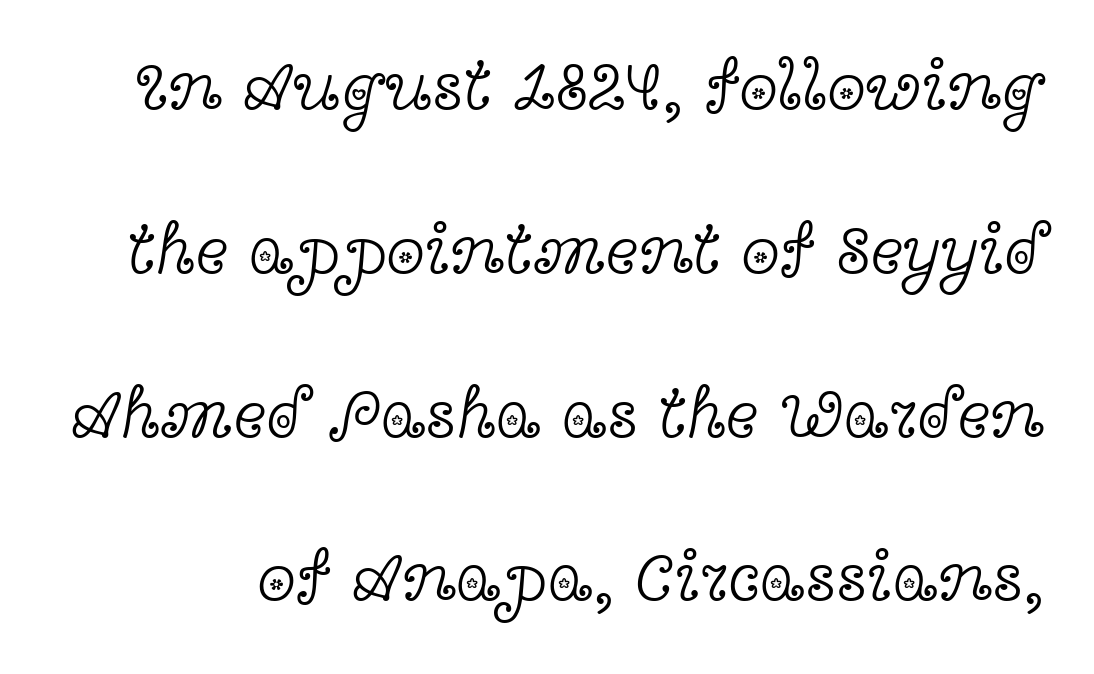
Q: Is the text bold? A: No.
Q: Is the text italic (slanted)? A: No, it is upright.
Q: Is the typeface a serif or a sans-serif typeface? A: Serif.
Q: Is the text underlined? A: No.
Q: Is the spacing between letters normal or unusually wide? A: Normal.
Q: Is the spacing between lines tight, normal or loose? A: Loose.
Q: Width (condensed, normal, or wide)? A: Wide.
Q: x-height? A: Medium.
Q: Monospaced? A: No.
